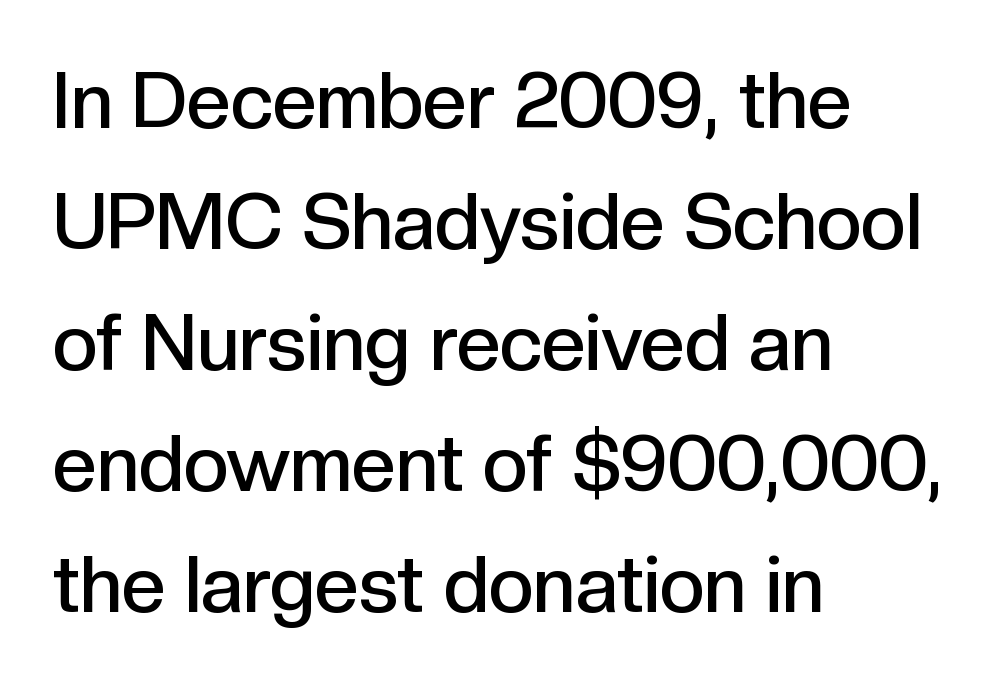
Honestly, the row spacing looks completely unremarkable. The face used here is a sans, in the tradition of grotesques and geometrics. Each letter keeps its own natural width here, so spacing adapts to shape. These lines keep a tight, regular rhythm from letter to letter. When letters stand straight like this, we call the style roman or upright. Does the copy run flush right? No — it runs flush left.
